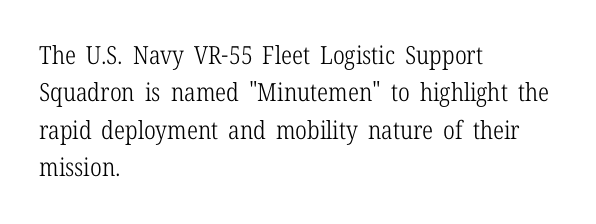
In CSS terms this would be text-align: left. Descenders are the only things crossing below the line. One glance says typical: line gaps are just what's usual. This is the regular roman posture of the typeface.
